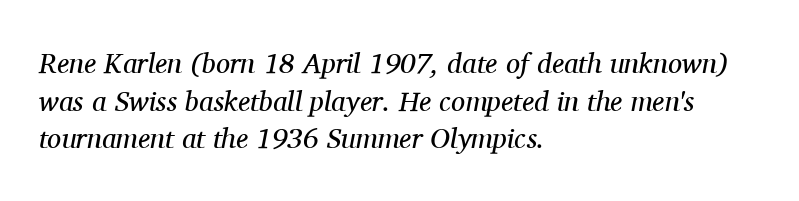
Q: Is the text bold? A: No.
Q: Is the text italic (slanted)? A: Yes, it leans right by about 11 degrees.
Q: Is the typeface a serif or a sans-serif typeface? A: Serif.
Q: Is the text underlined? A: No.
Q: How is the paragraph aligned? A: Left-aligned.
Q: Is the spacing between letters normal or unusually wide? A: Normal.
Q: Is the spacing between lines tight, normal or loose? A: Normal.
Q: Width (condensed, normal, or wide)? A: Normal.
Q: Stroke contrast? A: Medium.
Q: x-height? A: Medium.
Q: Monospaced? A: No.
